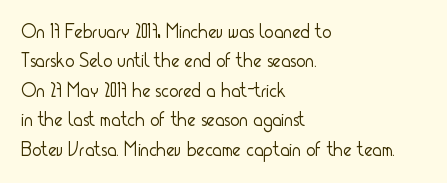
The image shows 20 px text type, upright; set left-aligned, normal line spacing (1.47x), normal letter spacing, not underlined.
